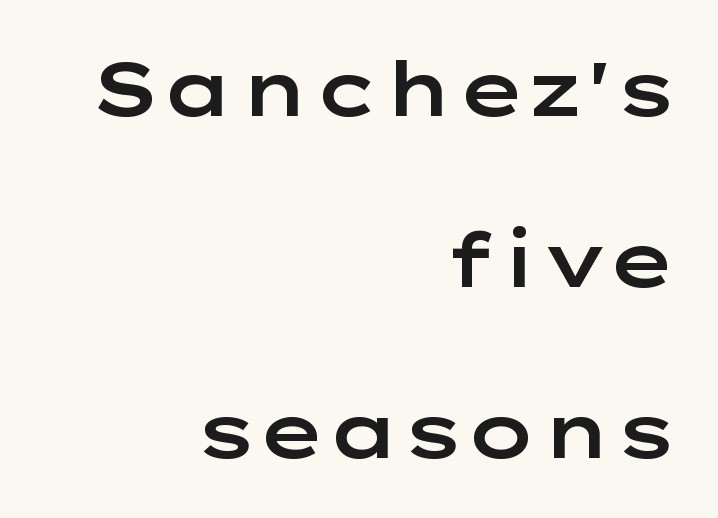
The image shows 75 px wide sans-serif type, upright; set right-aligned, loose line spacing (2.28x), normal letter spacing, not underlined; low stroke contrast and a medium x-height.
